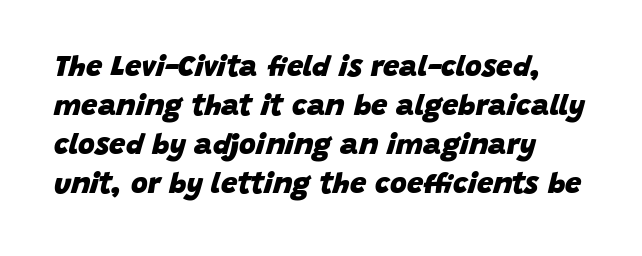
Q: Is the text bold? A: Yes.
Q: Is the text italic (slanted)? A: Yes, it leans right by about 15 degrees.
Q: Is the text underlined? A: No.
Q: Is the spacing between letters normal or unusually wide? A: Normal.
Q: Is the spacing between lines tight, normal or loose? A: Normal.
Q: Width (condensed, normal, or wide)? A: Normal.
Q: Stroke contrast? A: Low.
Q: x-height? A: Large.
Q: Monospaced? A: No.
